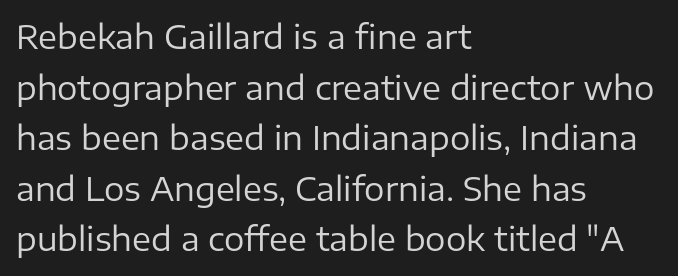
This sample has the flowing, uneven cadence of proportional lettering. Compared with typical paragraphs, the rows here are spaced about the same. A typesetter would call this zero additional tracking. No extra ink here — the face is not bold.
